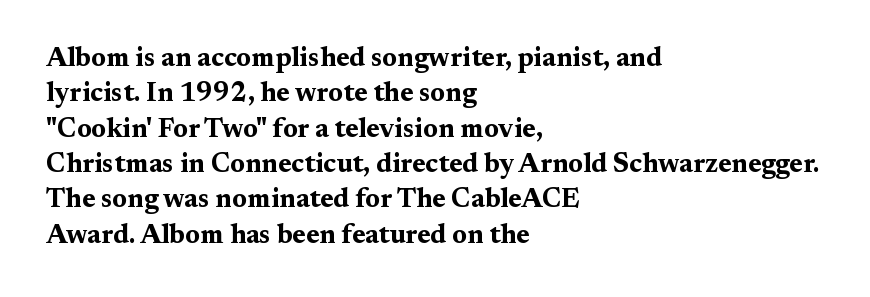
The image shows 27 px bold type, upright; set left-aligned, normal line spacing (1.31x), normal letter spacing, not underlined.
